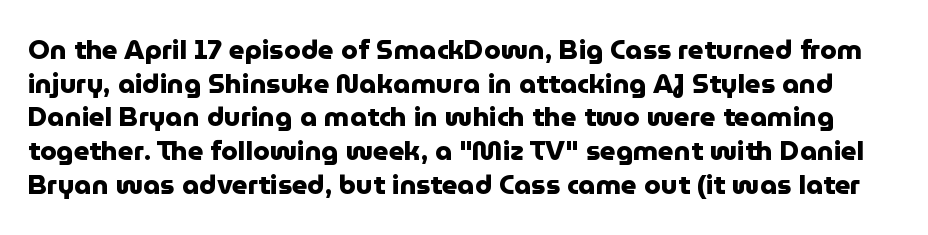
Summary of vertical rhythm: regular, with standard interline spacing. The space beneath each line is pristine and unruled. Emphasis by weight is at full strength: bold. The letters stand straight up with perfectly vertical stems. The line texture is even and compact thanks to regular tracking.
